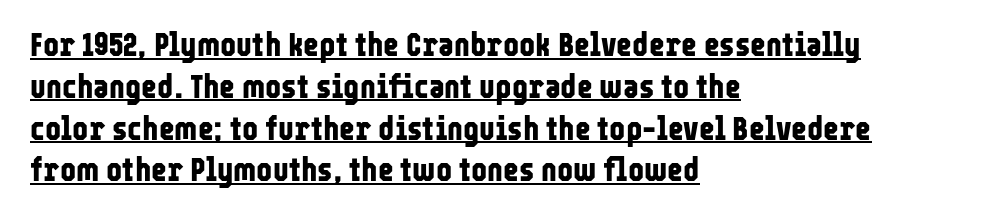
Q: Is the text bold? A: Yes.
Q: Is the text italic (slanted)? A: No, it is upright.
Q: Is the typeface a serif or a sans-serif typeface? A: Sans-serif.
Q: Is the text underlined? A: Yes.
Q: How is the paragraph aligned? A: Left-aligned.
Q: Is the spacing between letters normal or unusually wide? A: Normal.
Q: Width (condensed, normal, or wide)? A: Condensed.
Q: Stroke contrast? A: Low.
Q: x-height? A: Medium.
Q: Monospaced? A: No.
